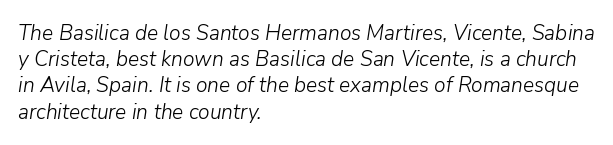
Q: Is the text bold? A: No.
Q: Is the text italic (slanted)? A: Yes, it leans right by about 9 degrees.
Q: Is the text underlined? A: No.
Q: How is the paragraph aligned? A: Left-aligned.
Q: Is the spacing between letters normal or unusually wide? A: Normal.
Q: Is the spacing between lines tight, normal or loose? A: Normal.
